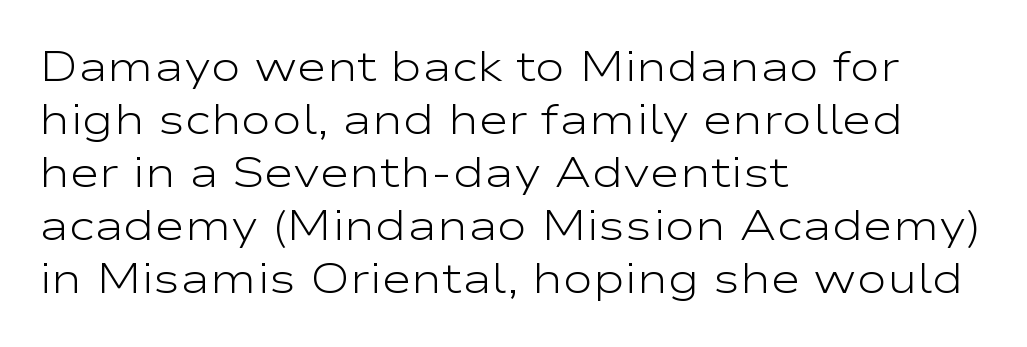
{"serif": "no", "italic": "no", "bold": "no", "weight": "light", "width": "wide", "stroke_contrast": "low", "x_height": "medium", "monospaced": "no", "underline": "no", "align": "left", "line_spacing": "normal", "line_spacing_ratio": 1.29, "letter_spacing": "normal", "letter_spacing_em": 0.0, "glyph_px": 41}
